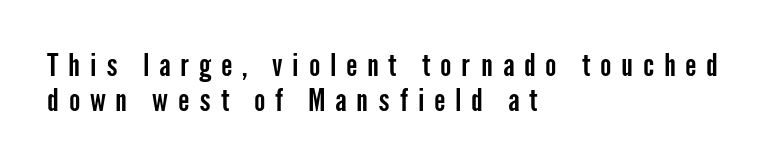
The image shows 30 px condensed sans-serif type, upright; set left-aligned, line spacing 1.17x, unusually wide letter spacing (+0.33 em), not underlined; low stroke contrast and a medium x-height.
